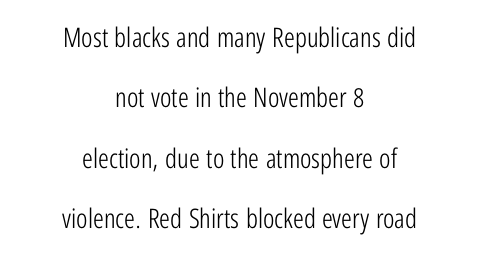
Quick note: interline space is abundant. A quiet, ordinary-to-light weight characterises the typeface. Any mark beneath the type? The region is blank. You could call the tracking neutral — neither tight nor loose. The rag falls on both sides of this text block equally.
